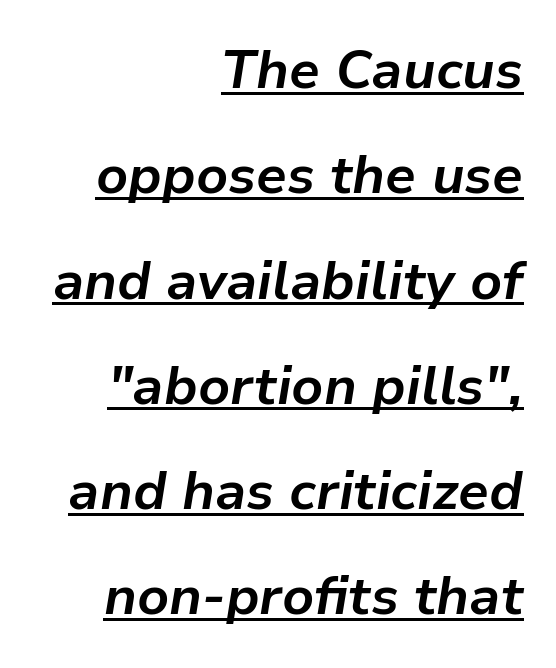
{"italic": "yes", "lean": "right", "slant_degrees": 9, "bold": "yes", "weight": "bold", "width": "normal", "stroke_contrast": "low", "x_height": "medium", "monospaced": "no", "underline": "yes", "align": "right", "line_spacing": "loose", "line_spacing_ratio": 1.95, "letter_spacing": "normal", "letter_spacing_em": 0.0, "glyph_px": 54}
